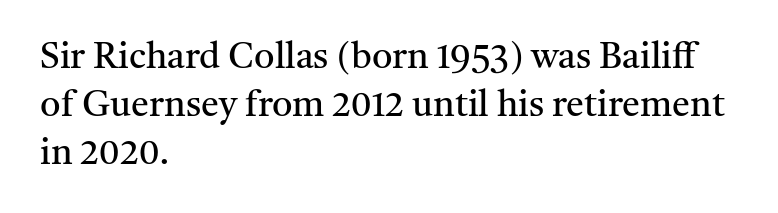
Any mark beneath the type? The region is blank. The line texture is even and compact thanks to regular tracking. Type style note: has serifs. You could not count columns in this text — the font is proportionally spaced. What's the leading like? Ordinary, nothing unusual.
